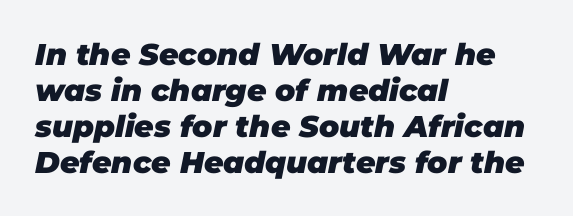
{"italic": "yes", "lean": "right", "slant_degrees": 11, "bold": "yes", "weight": "heavy", "width": "normal", "stroke_contrast": "low", "x_height": "large", "monospaced": "no", "underline": "no", "align": "left", "line_spacing_ratio": 1.2, "letter_spacing": "normal", "letter_spacing_em": 0.0, "glyph_px": 30}
